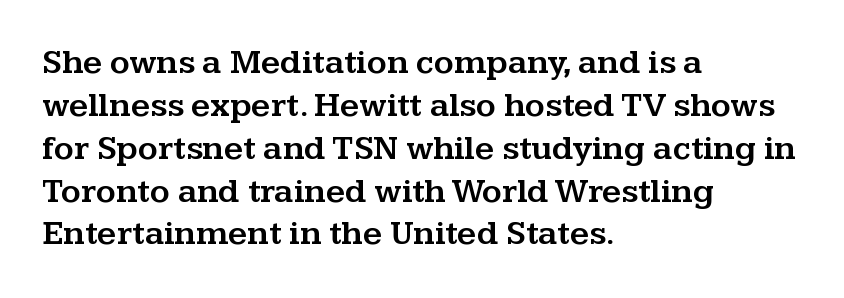
Note: serifs present on the glyphs. These lines are rendered in a variable-pitch font. Leading matches the norm, producing a regular column. Leftover space on each line is placed entirely after the last word.
